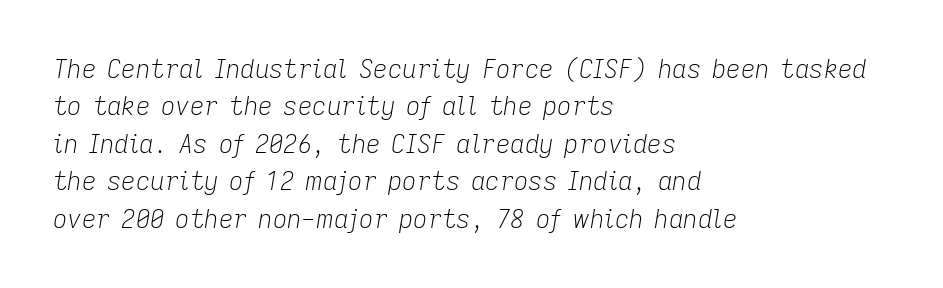
The image shows 25 px text type, italic (leaning right); set left-aligned, normal line spacing (1.5x), normal letter spacing, not underlined.
